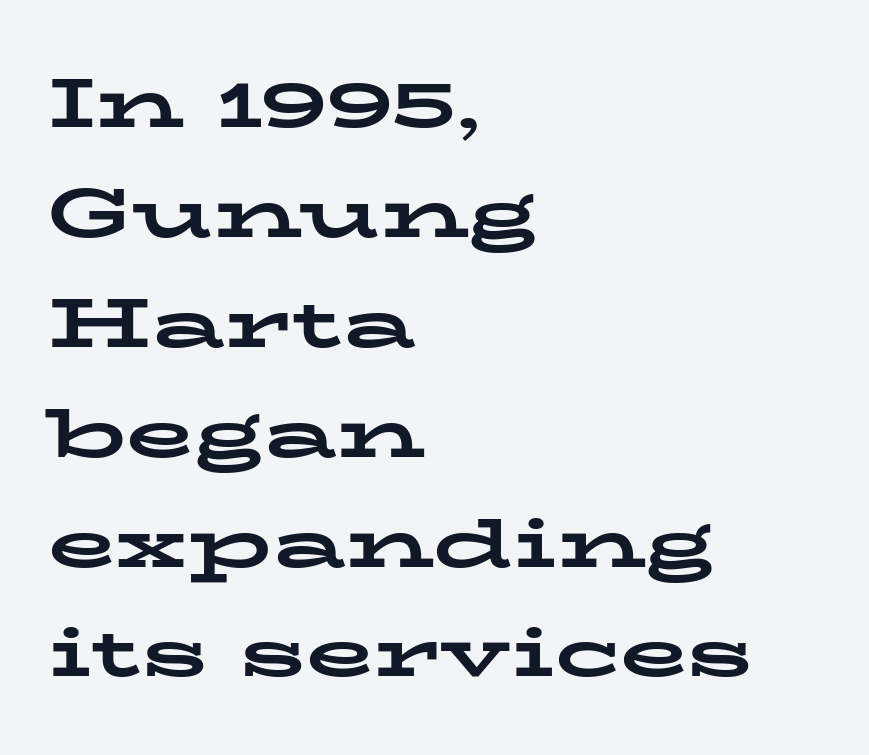
The image shows 70 px bold, wide serif type, upright; set left-aligned, normal line spacing (1.57x), normal letter spacing, not underlined; low stroke contrast and a medium x-height.
